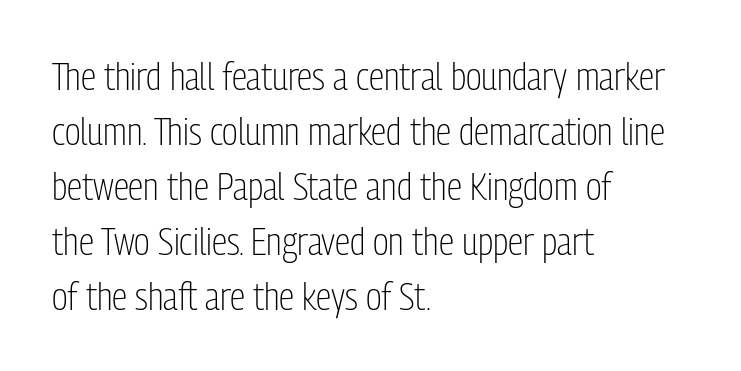
{"serif": "no", "italic": "no", "bold": "no", "weight": "light", "width": "condensed", "stroke_contrast": "low", "x_height": "medium", "monospaced": "no", "underline": "no", "align": "left", "line_spacing": "normal", "line_spacing_ratio": 1.41, "letter_spacing": "normal", "letter_spacing_em": 0.0, "glyph_px": 39}
